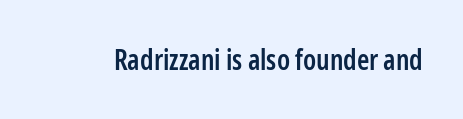
Q: Is the text bold? A: Semi-bold.
Q: Is the text italic (slanted)? A: No, it is upright.
Q: Is the typeface a serif or a sans-serif typeface? A: Sans-serif.
Q: Is the text underlined? A: No.
Q: Is the spacing between letters normal or unusually wide? A: Normal.
Q: Width (condensed, normal, or wide)? A: Condensed.
Q: Stroke contrast? A: Low.
Q: x-height? A: Medium.
Q: Monospaced? A: No.
